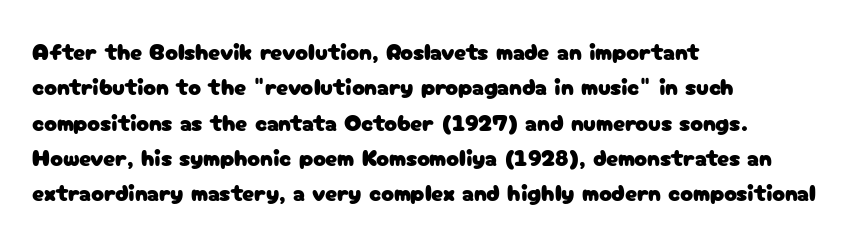
The image shows 24 px text type, upright; set left-aligned, normal line spacing (1.47x), normal letter spacing, not underlined.
